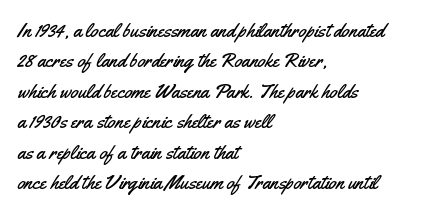
{"underline": "no", "align": "left", "line_spacing": "normal", "line_spacing_ratio": 1.52, "letter_spacing": "normal", "letter_spacing_em": 0.0, "glyph_px": 20}
